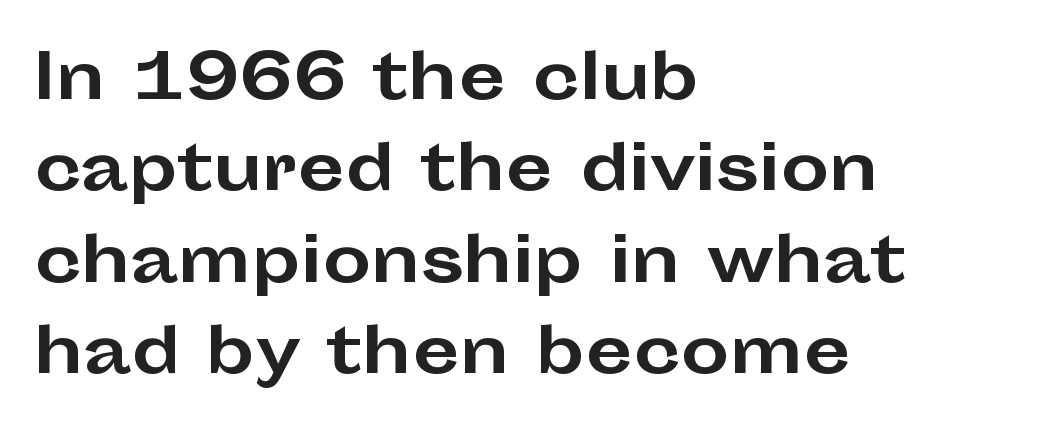
Q: Is the text bold? A: Yes.
Q: Is the text italic (slanted)? A: No, it is upright.
Q: Is the typeface a serif or a sans-serif typeface? A: Sans-serif.
Q: Is the text underlined? A: No.
Q: How is the paragraph aligned? A: Left-aligned.
Q: Is the spacing between letters normal or unusually wide? A: Normal.
Q: Is the spacing between lines tight, normal or loose? A: Normal.
Q: Width (condensed, normal, or wide)? A: Wide.
Q: Stroke contrast? A: Low.
Q: x-height? A: Medium.
Q: Monospaced? A: No.
